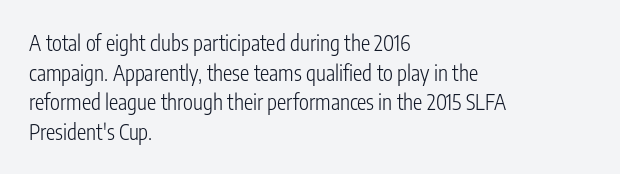
Quick note: underline off. Do the letters lean? They stand straight. The text block is weighted toward the left margin, trailing off unevenly rightward. This rendering leaves character spacing at its baseline value. Vertical spacing — default.
